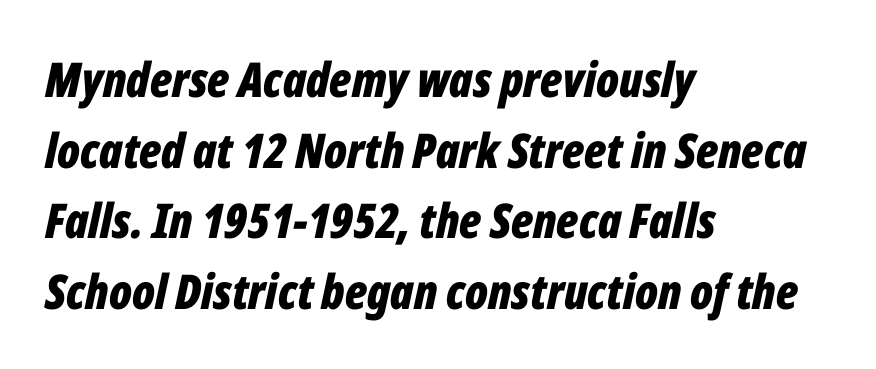
{"italic": "yes", "lean": "right", "slant_degrees": 12, "bold": "yes", "weight": "bold", "width": "condensed", "stroke_contrast": "low", "x_height": "medium", "monospaced": "no", "underline": "no", "align": "left", "line_spacing": "normal", "line_spacing_ratio": 1.47, "letter_spacing": "normal", "letter_spacing_em": 0.0, "glyph_px": 48}
